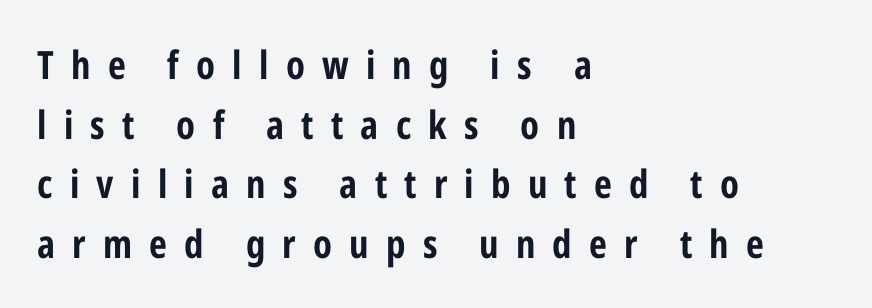
{"serif": "no", "italic": "no", "bold": "yes", "weight": "bold", "width": "condensed", "stroke_contrast": "low", "x_height": "medium", "monospaced": "no", "underline": "no", "align": "left", "line_spacing": "normal", "line_spacing_ratio": 1.53, "letter_spacing": "wide", "letter_spacing_em": 0.44, "glyph_px": 39}
